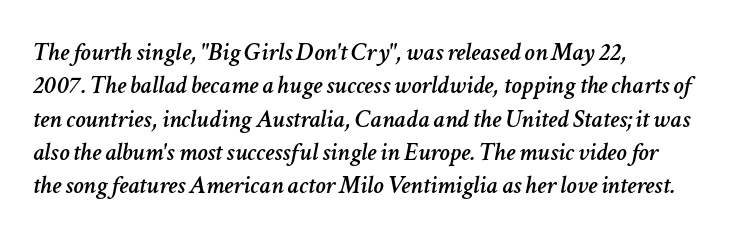
Has an underline been added? It has not. Looking at the ascenders, they clearly lean. Typeset ragged right — the left edge is the straight one. Nobody touched the tracking dial on this one. The block of text has a typical density, with ordinary space between rows.
